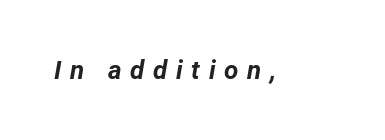
The image shows 26 px bold type, italic (leaning right); set unusually wide letter spacing (+0.33 em), not underlined.
